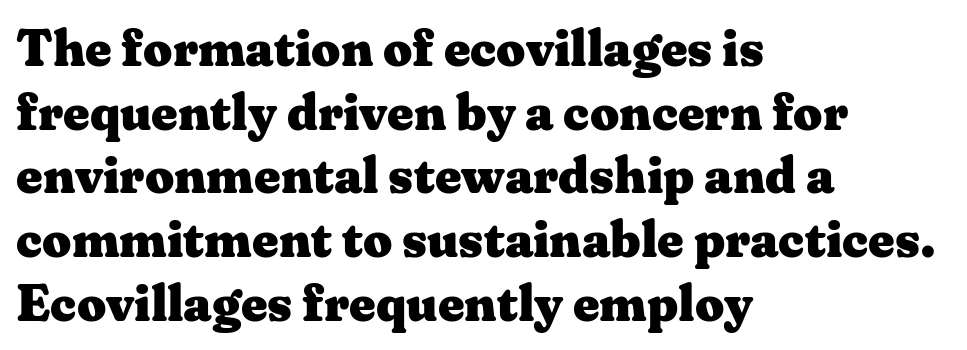
The image shows 51 px heavy, wide serif type, upright; set left-aligned, normal line spacing (1.25x), normal letter spacing, not underlined; medium stroke contrast and a medium x-height.
